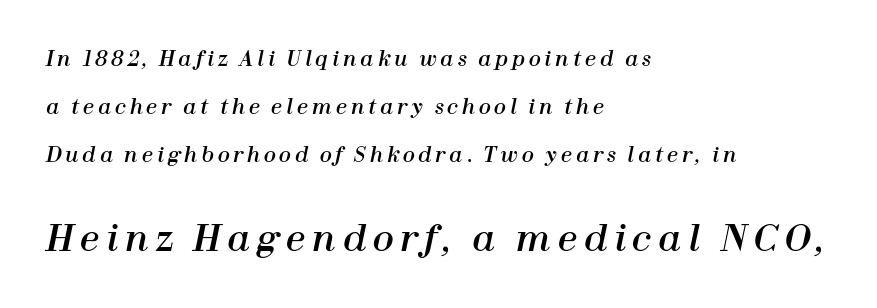
Q: Is the text italic (slanted)? A: Yes, it leans right by about 12 degrees.
Q: Is the text underlined? A: No.
Q: How is the paragraph aligned? A: Left-aligned.
Q: Is the spacing between lines tight, normal or loose? A: Loose.
Q: Which block of text is set in a larger size, the first (top) or the second (bottom)? A: The second (bottom) one.
Q: Width (condensed, normal, or wide)? A: Normal.
Q: Stroke contrast? A: High.
Q: x-height? A: Medium.
Q: Monospaced? A: No.
